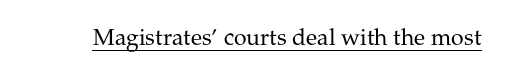
Students, observe the line beneath the letters — that is underlining. You can tell it's not italic because the verticals are truly vertical. Stems here are at most as thick as an everyday book face. Between one letter and the next there's only the usual sliver of space.
